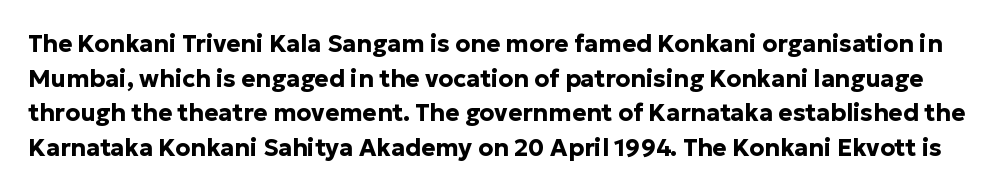
In terms of leading, this rendering sits right in the middle. These lines keep a tight, regular rhythm from letter to letter. The words here are not underlined. The passage shown is emphatically bold. Is there any slant? The stems are plumb.
